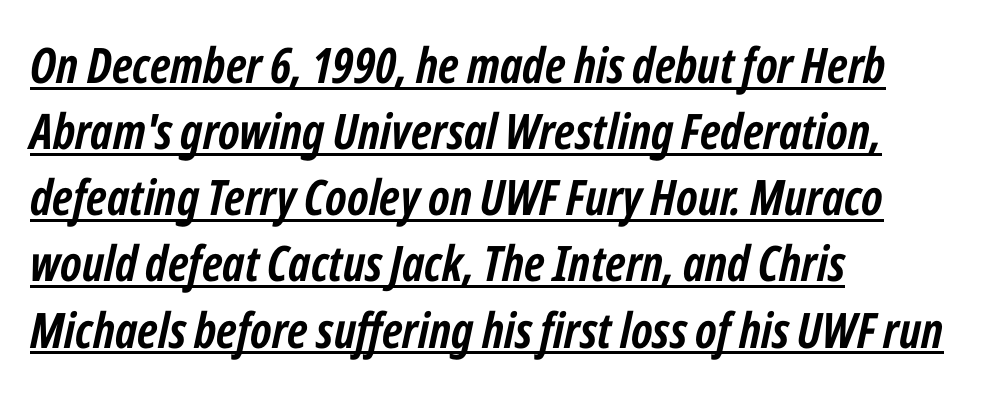
The image shows 49 px semibold, condensed type, italic (leaning right); set left-aligned, normal line spacing (1.35x), normal letter spacing, underlined; low stroke contrast and a medium x-height.
